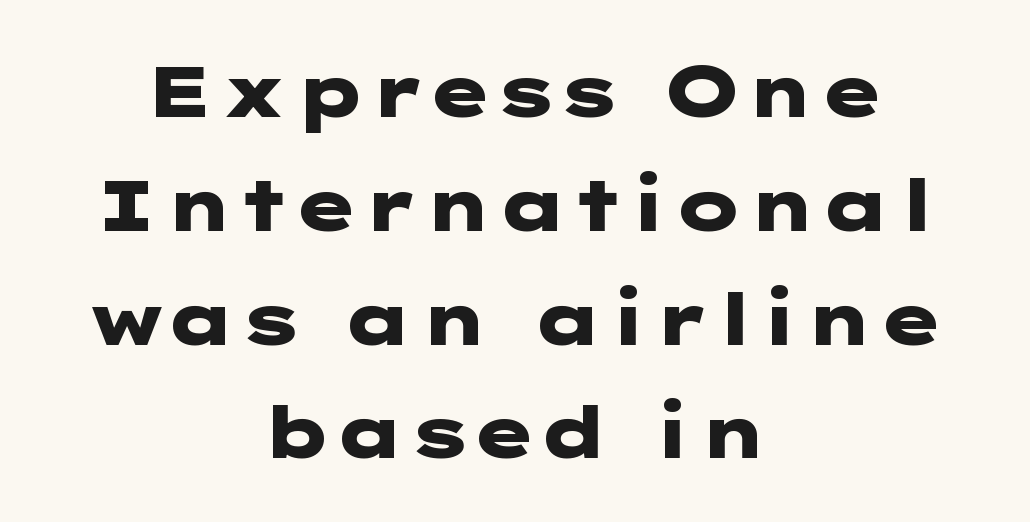
The image shows 72 px heavy, wide sans-serif type, upright; set centered, normal line spacing (1.58x), normal letter spacing, not underlined; low stroke contrast and a medium x-height.
